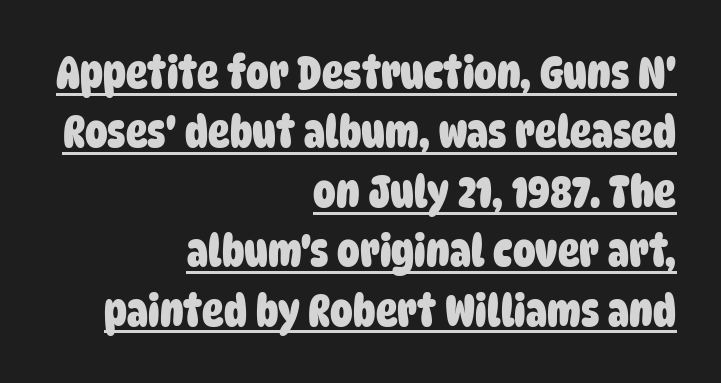
Q: Is the text bold? A: Yes.
Q: Is the typeface a serif or a sans-serif typeface? A: Sans-serif.
Q: Is the text underlined? A: Yes.
Q: How is the paragraph aligned? A: Right-aligned.
Q: Is the spacing between letters normal or unusually wide? A: Normal.
Q: Is the spacing between lines tight, normal or loose? A: Normal.
Q: Width (condensed, normal, or wide)? A: Condensed.
Q: Stroke contrast? A: Low.
Q: x-height? A: Large.
Q: Monospaced? A: No.
